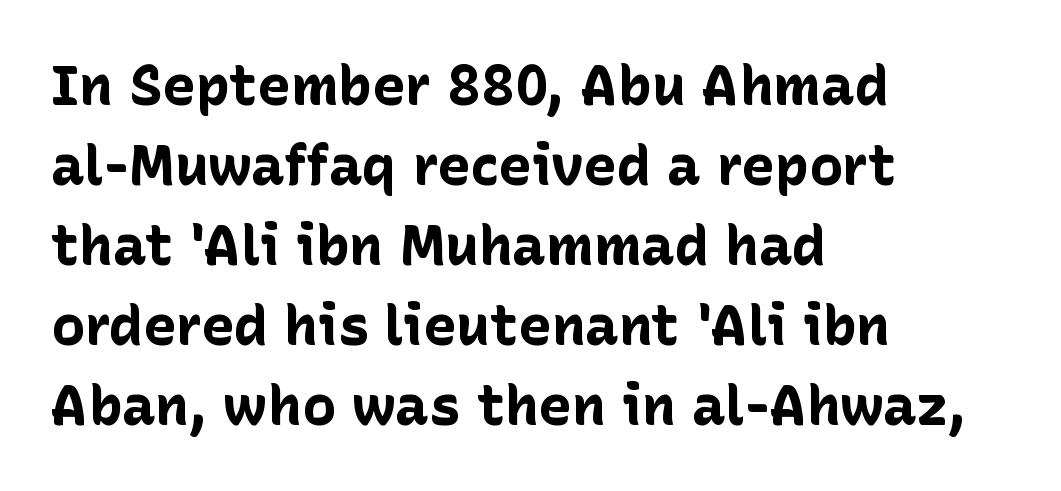
The typesetter chose a ragged-right arrangement here. Rule under the text: the space is simply empty. Serifs: no, the terminals of the letterforms are clean. Is there much room between lines? A standard amount, neither cramped nor airy.
